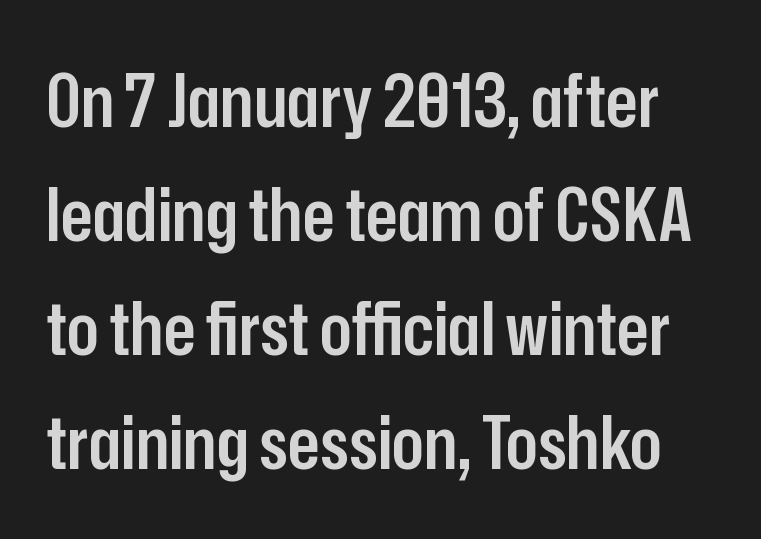
Q: Is the text bold? A: Semi-bold.
Q: Is the text italic (slanted)? A: No, it is upright.
Q: Is the typeface a serif or a sans-serif typeface? A: Sans-serif.
Q: Is the text underlined? A: No.
Q: Is the spacing between letters normal or unusually wide? A: Normal.
Q: Is the spacing between lines tight, normal or loose? A: Normal.
Q: Width (condensed, normal, or wide)? A: Condensed.
Q: Stroke contrast? A: Low.
Q: x-height? A: Medium.
Q: Monospaced? A: No.
